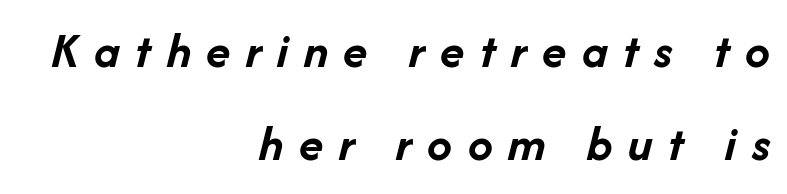
Q: Is the text bold? A: Yes.
Q: Is the text italic (slanted)? A: Yes, it leans right by about 14 degrees.
Q: Is the text underlined? A: No.
Q: How is the paragraph aligned? A: Right-aligned.
Q: Is the spacing between letters normal or unusually wide? A: Unusually wide.
Q: Width (condensed, normal, or wide)? A: Normal.
Q: Stroke contrast? A: Low.
Q: x-height? A: Medium.
Q: Monospaced? A: No.
